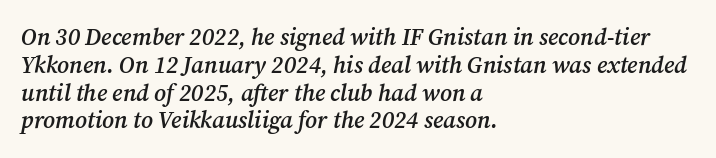
The image shows 23 px text type, italic (leaning right); set left-aligned, line spacing 1.21x, normal letter spacing, not underlined.
